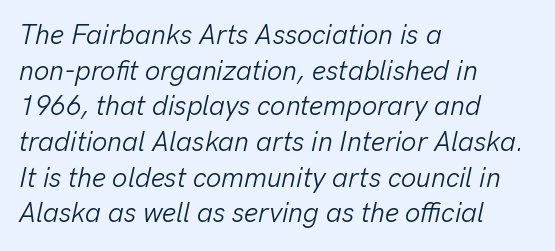
Typeset ragged right — the left edge is the straight one. Any mark beneath the type? The region is blank. Whoever set this chose a conventional vertical rhythm. Tracking here is standard; glyphs follow each other at the usual distance. The passage shown is not bold in any degree.
